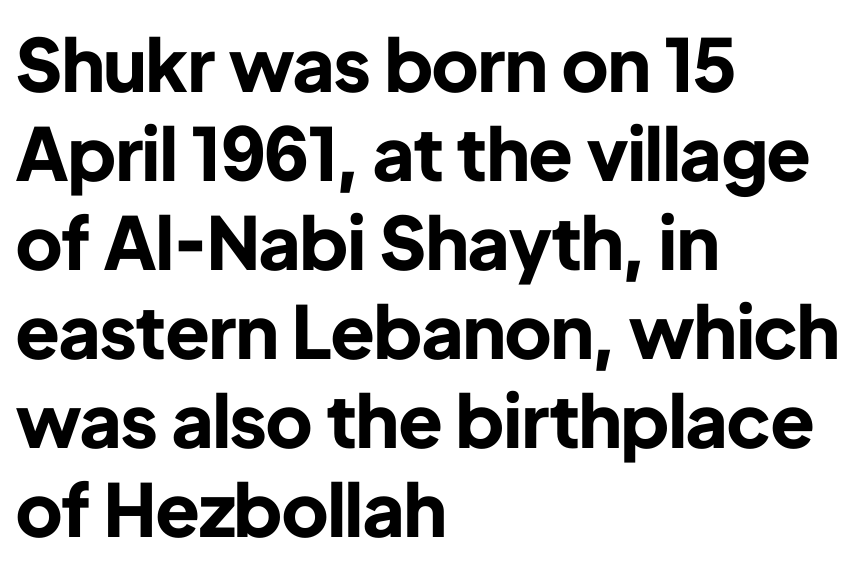
Q: Is the text bold? A: Yes.
Q: Is the text italic (slanted)? A: No, it is upright.
Q: Is the typeface a serif or a sans-serif typeface? A: Sans-serif.
Q: Is the text underlined? A: No.
Q: How is the paragraph aligned? A: Left-aligned.
Q: Is the spacing between letters normal or unusually wide? A: Normal.
Q: Width (condensed, normal, or wide)? A: Normal.
Q: Stroke contrast? A: Low.
Q: x-height? A: Medium.
Q: Monospaced? A: No.
